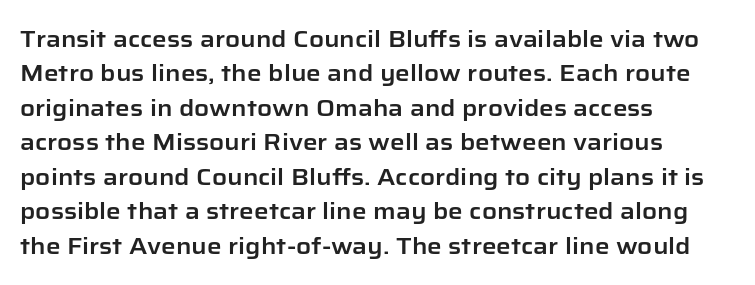
{"italic": "no", "underline": "no", "align": "left", "line_spacing": "normal", "line_spacing_ratio": 1.5, "letter_spacing": "normal", "letter_spacing_em": 0.0, "glyph_px": 23}
